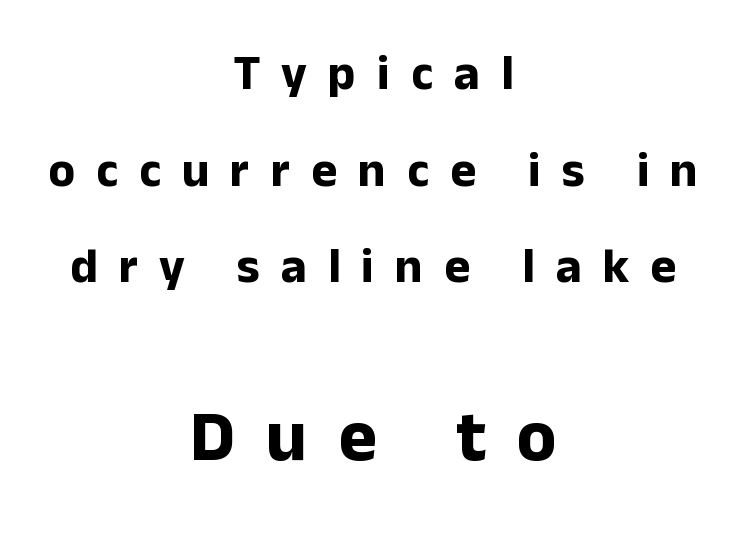
Beneath every word, the page is bare. Here the second block reads like a headline and the first like body copy. Leading: increased. Are there feet on the stems? There aren't — it's a sans. You could not count columns in this text — the font is proportionally spaced. Chunky letters — that's bold for sure.
